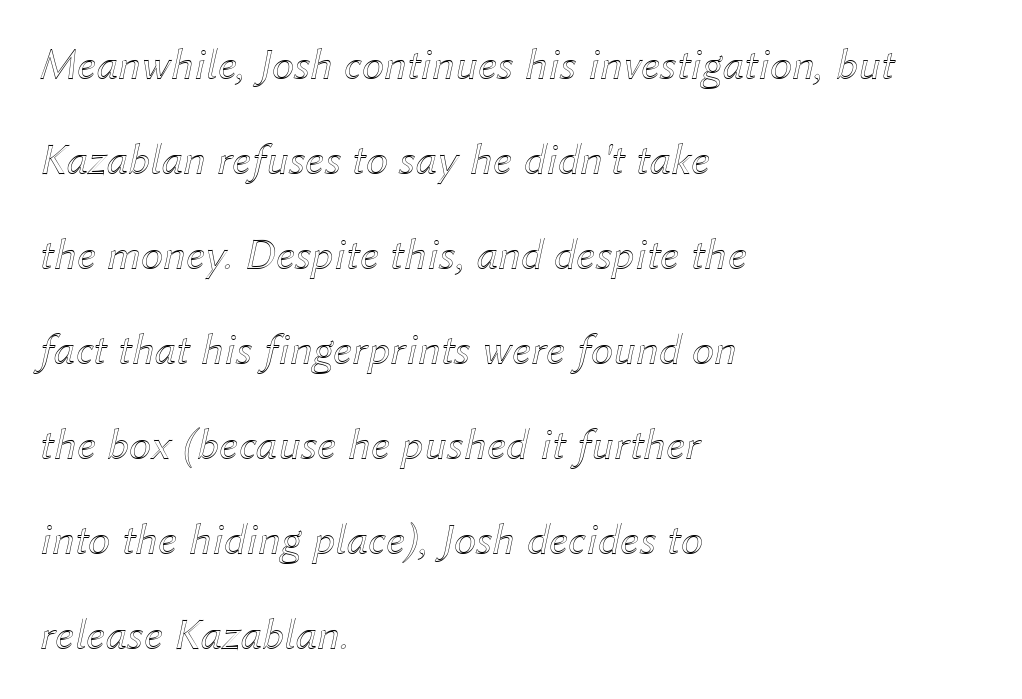
You could fit nearly another row in the gap between these rows. Nothing unusual about the tracking: characters are spaced as the font intends. The face used here has a pronounced slope to its letters. Note the varied advance widths — an 'i' is clearly narrower than an 'm'. Unmarked baselines from the first word to the last. Which margin do the lines hug? The left one — the right edge is uneven.
